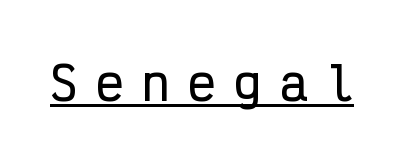
Q: Is the text italic (slanted)? A: No, it is upright.
Q: Is the typeface a serif or a sans-serif typeface? A: Sans-serif.
Q: Is the text underlined? A: Yes.
Q: Is the spacing between letters normal or unusually wide? A: Unusually wide.
Q: Width (condensed, normal, or wide)? A: Condensed.
Q: Stroke contrast? A: Low.
Q: x-height? A: Medium.
Q: Monospaced? A: Yes.
